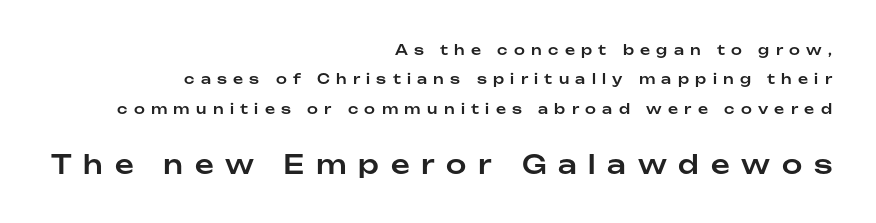
The image shows 26 px text type, upright; set right-aligned, loose line spacing (2.09x), unusually wide letter spacing (+0.45 em), not underlined; the second (bottom) block is 1.86x larger.
